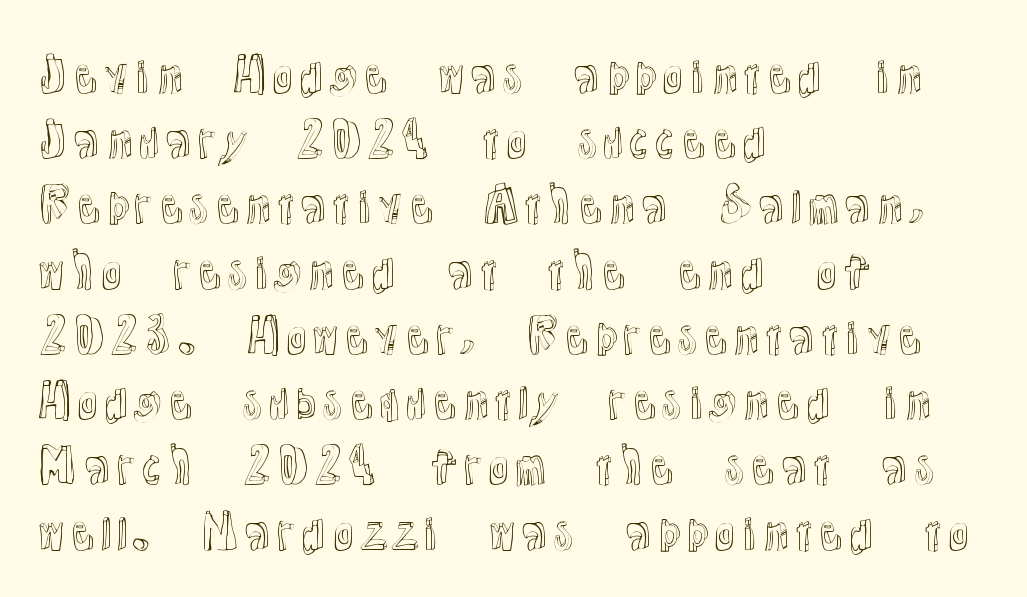
Q: Is the text italic (slanted)? A: No, it is upright.
Q: Is the text underlined? A: No.
Q: How is the paragraph aligned? A: Left-aligned.
Q: Is the spacing between letters normal or unusually wide? A: Normal.
Q: Is the spacing between lines tight, normal or loose? A: Normal.
Q: Width (condensed, normal, or wide)? A: Normal.
Q: x-height? A: Medium.
Q: Monospaced? A: No.
